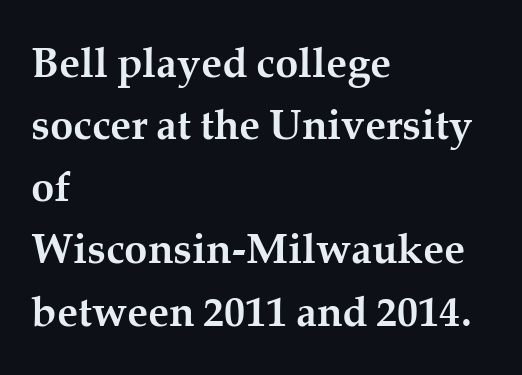
Caption: standard tracking, unaltered. Anything drawn beneath the words? Only blank space. Notice how descenders clear the ascenders below comfortably — that's standard leading. The designer went with a serif here, giving each stem small feet. Heavy-handed strokes throughout: this text is bold.
